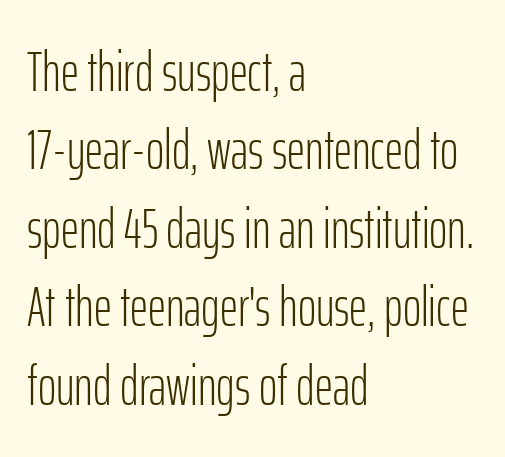
Q: Is the text bold? A: No.
Q: Is the text italic (slanted)? A: No, it is upright.
Q: Is the typeface a serif or a sans-serif typeface? A: Sans-serif.
Q: Is the text underlined? A: No.
Q: How is the paragraph aligned? A: Left-aligned.
Q: Is the spacing between letters normal or unusually wide? A: Normal.
Q: Is the spacing between lines tight, normal or loose? A: Normal.
Q: Width (condensed, normal, or wide)? A: Condensed.
Q: Stroke contrast? A: Low.
Q: x-height? A: Medium.
Q: Monospaced? A: No.
